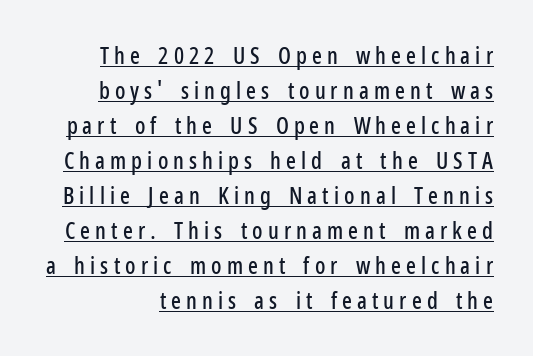
The image shows 23 px text type, upright; set normal line spacing (1.52x), unusually wide letter spacing (+0.22 em), underlined.
